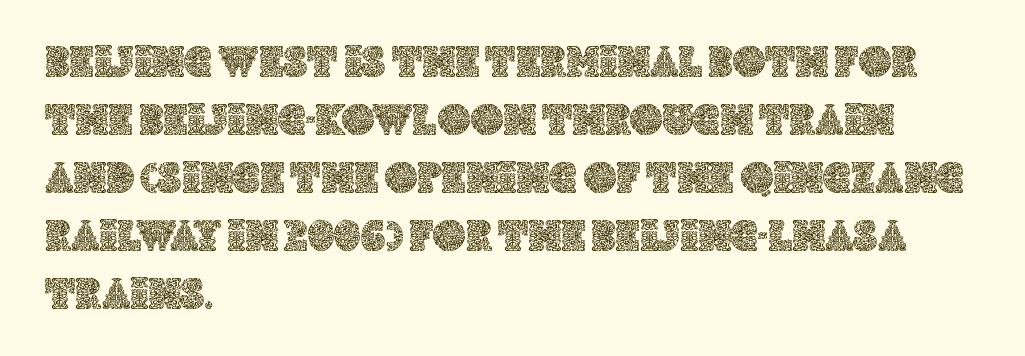
The image shows 45 px text type, upright; set left-aligned, normal line spacing (1.29x), normal letter spacing, not underlined; a large x-height.
